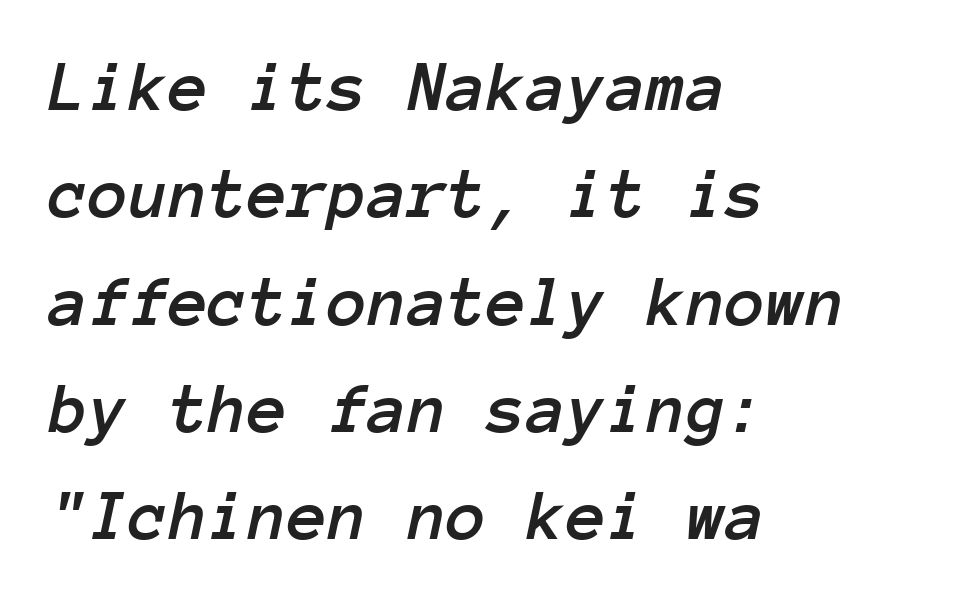
Q: Is the text italic (slanted)? A: Yes, it leans right by about 12 degrees.
Q: Is the text underlined? A: No.
Q: How is the paragraph aligned? A: Left-aligned.
Q: Is the spacing between letters normal or unusually wide? A: Normal.
Q: Is the spacing between lines tight, normal or loose? A: Normal.
Q: Width (condensed, normal, or wide)? A: Normal.
Q: Stroke contrast? A: Low.
Q: x-height? A: Medium.
Q: Monospaced? A: Yes.
